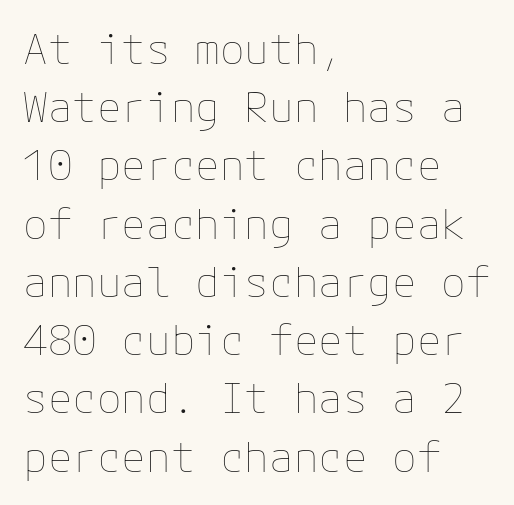
Q: Is the text bold? A: No.
Q: Is the text italic (slanted)? A: No, it is upright.
Q: Is the text underlined? A: No.
Q: How is the paragraph aligned? A: Left-aligned.
Q: Is the spacing between letters normal or unusually wide? A: Normal.
Q: Is the spacing between lines tight, normal or loose? A: Normal.
Q: Width (condensed, normal, or wide)? A: Normal.
Q: Stroke contrast? A: Low.
Q: x-height? A: Medium.
